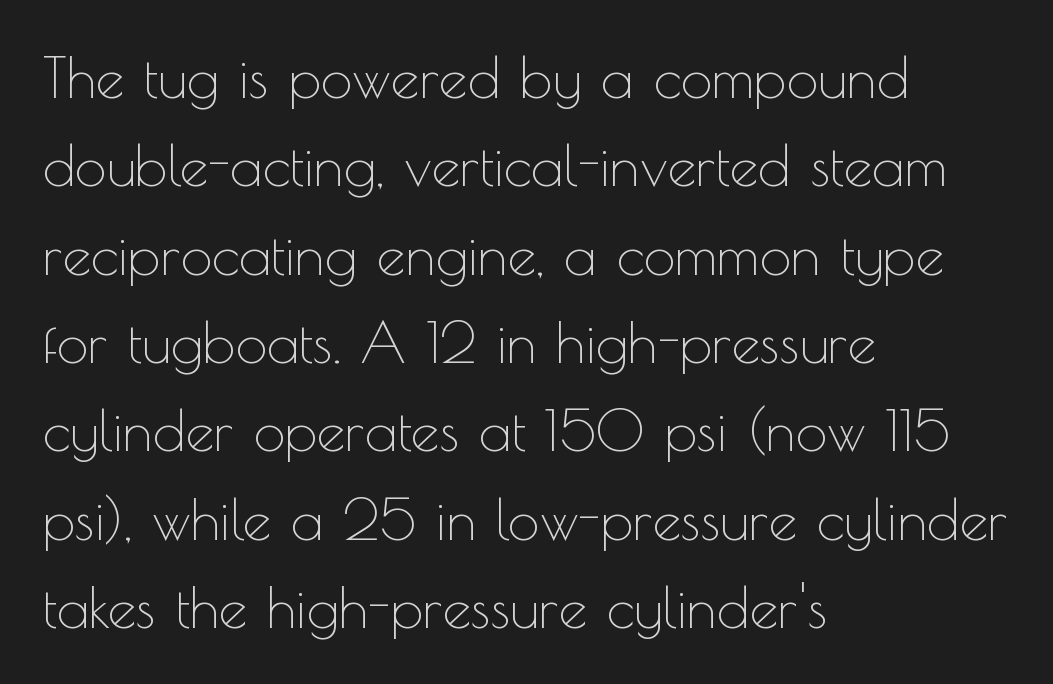
Q: Is the text bold? A: No.
Q: Is the text italic (slanted)? A: No, it is upright.
Q: Is the typeface a serif or a sans-serif typeface? A: Sans-serif.
Q: Is the text underlined? A: No.
Q: How is the paragraph aligned? A: Left-aligned.
Q: Is the spacing between letters normal or unusually wide? A: Normal.
Q: Is the spacing between lines tight, normal or loose? A: Normal.
Q: Width (condensed, normal, or wide)? A: Normal.
Q: x-height? A: Small.
Q: Monospaced? A: No.
